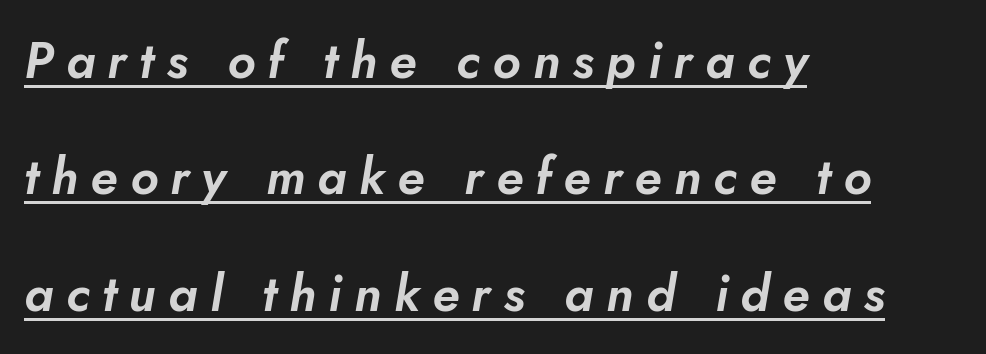
Layout note: lines flush left. Looking at the ascenders, they clearly lean. A typesetter would call this heavily tracked-out type. Vertically, the passage feels expansive, rows floating well apart. This sample has the flowing, uneven cadence of proportional lettering. Decoration check: the copy is underlined.
